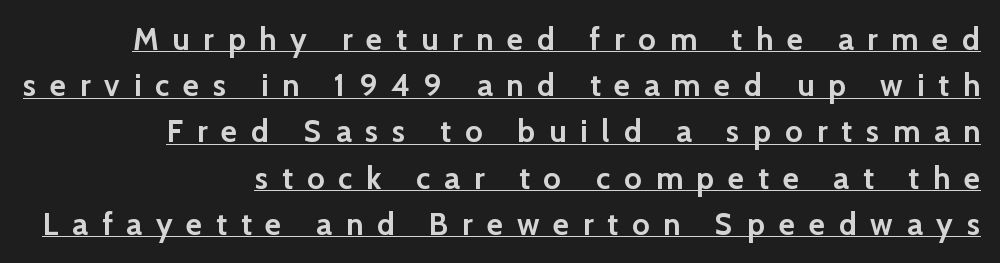
The image shows 31 px semibold sans-serif type, upright; set right-aligned, normal line spacing (1.49x), unusually wide letter spacing (+0.45 em), underlined; low stroke contrast and a medium x-height.
